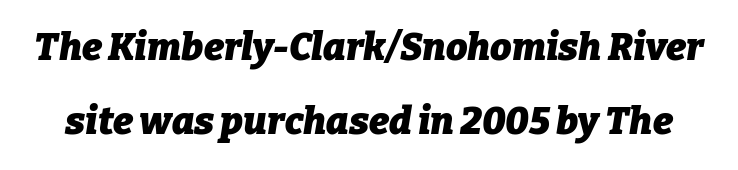
Q: Is the text bold? A: Yes.
Q: Is the text italic (slanted)? A: Yes, it leans right by about 9 degrees.
Q: Is the text underlined? A: No.
Q: Is the spacing between letters normal or unusually wide? A: Normal.
Q: Is the spacing between lines tight, normal or loose? A: Loose.
Q: Width (condensed, normal, or wide)? A: Normal.
Q: Stroke contrast? A: Low.
Q: x-height? A: Medium.
Q: Monospaced? A: No.
